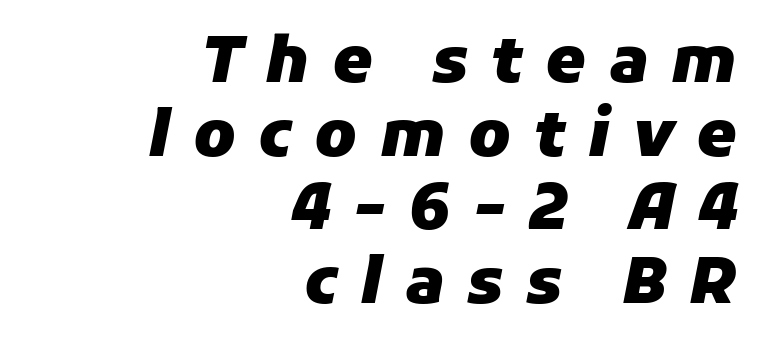
A clean baseline with only descenders dipping below it. The designer dialed line spacing down below the default. Display-style spreading of the glyphs; the letterfit is very open. This sample uses an oblique cut, with every glyph tilted off the vertical.
